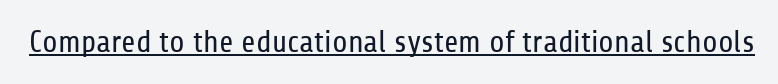
{"serif": "no", "italic": "no", "bold": "no", "weight": "regular", "width": "condensed", "stroke_contrast": "low", "x_height": "medium", "monospaced": "no", "underline": "yes", "letter_spacing": "normal", "letter_spacing_em": 0.0, "glyph_px": 31}
